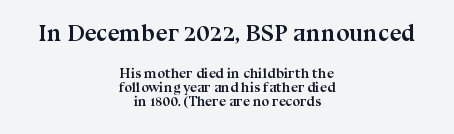
The image shows 24 px bold type, upright; set centered, tight line spacing (1.02x), normal letter spacing, not underlined; the first (top) block is 1.71x larger.
